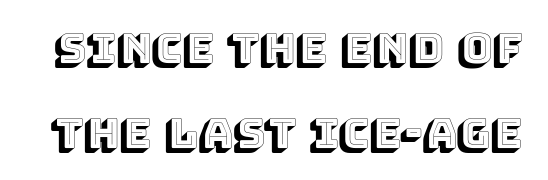
Q: Is the text italic (slanted)? A: No, it is upright.
Q: Is the text underlined? A: No.
Q: Is the spacing between letters normal or unusually wide? A: Normal.
Q: Is the spacing between lines tight, normal or loose? A: Loose.
Q: Width (condensed, normal, or wide)? A: Normal.
Q: x-height? A: Large.
Q: Monospaced? A: No.
